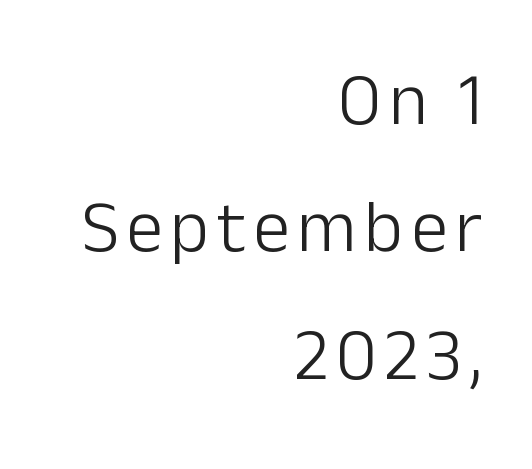
Q: Is the text bold? A: No.
Q: Is the text italic (slanted)? A: No, it is upright.
Q: Is the typeface a serif or a sans-serif typeface? A: Sans-serif.
Q: Is the text underlined? A: No.
Q: How is the paragraph aligned? A: Right-aligned.
Q: Width (condensed, normal, or wide)? A: Normal.
Q: Stroke contrast? A: Low.
Q: x-height? A: Medium.
Q: Monospaced? A: No.
